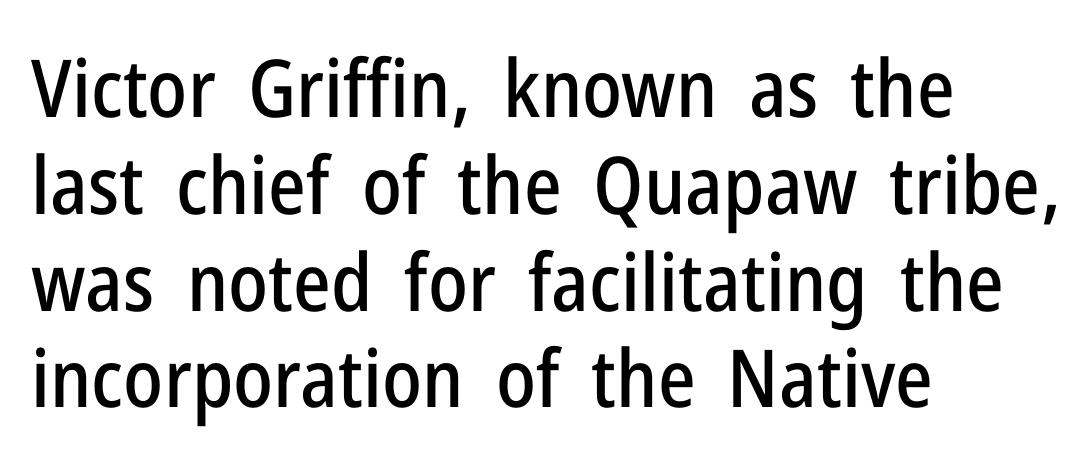
{"serif": "no", "italic": "no", "width": "condensed", "stroke_contrast": "low", "x_height": "medium", "monospaced": "no", "underline": "no", "align": "left", "line_spacing_ratio": 1.21, "letter_spacing": "normal", "letter_spacing_em": 0.0, "glyph_px": 80}
